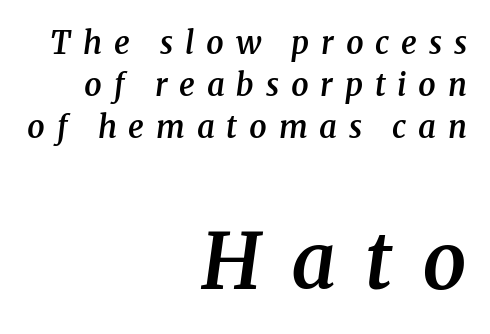
Caption: expanded tracking, letters set apart. The rendering uses a semibold face; strokes are thickened but not to full bold. The space directly below the letters is spotless. Top chunk: small. Bottom chunk: large. The characters display serif detailing at their extremities. Yep, that's italic — everything's leaning.
